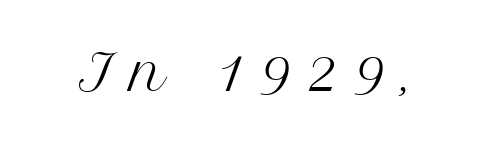
The image shows 49 px regular-weight type; set unusually wide letter spacing (+0.33 em), not underlined; medium stroke contrast and a medium x-height.
